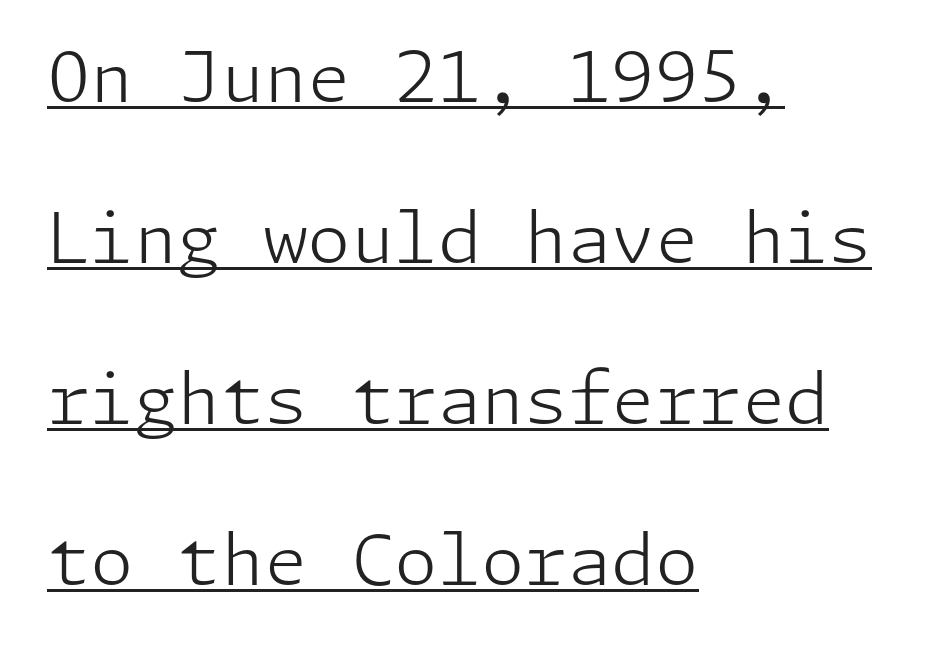
The image shows 70 px light sans-serif type, upright; set left-aligned, loose line spacing (2.3x), normal letter spacing, underlined; low stroke contrast and a medium x-height.
